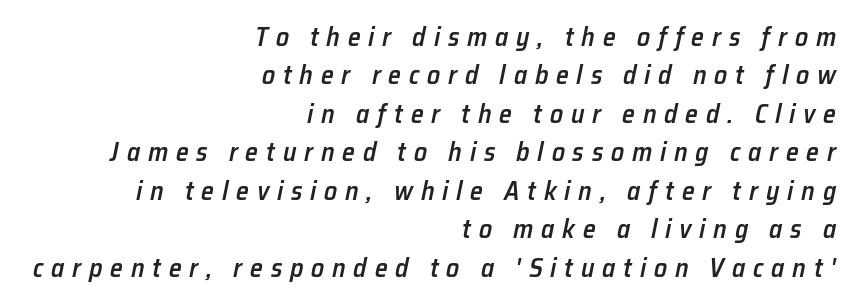
Q: Is the text bold? A: Semi-bold.
Q: Is the text italic (slanted)? A: Yes, it leans right by about 12 degrees.
Q: Is the text underlined? A: No.
Q: How is the paragraph aligned? A: Right-aligned.
Q: Is the spacing between letters normal or unusually wide? A: Unusually wide.
Q: Is the spacing between lines tight, normal or loose? A: Normal.
